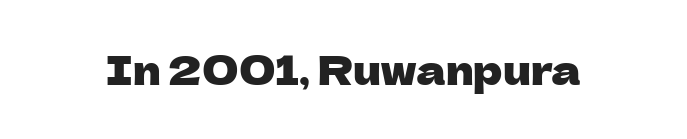
The image shows 40 px sans-serif type, upright; set normal letter spacing, not underlined; low stroke contrast and a medium x-height.
